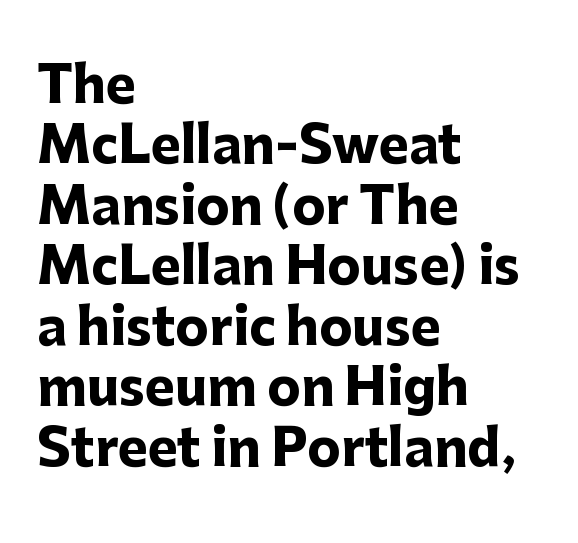
{"serif": "no", "italic": "no", "bold": "yes", "weight": "heavy", "width": "normal", "stroke_contrast": "low", "x_height": "medium", "monospaced": "no", "underline": "no", "align": "left", "line_spacing_ratio": 1.21, "letter_spacing": "normal", "letter_spacing_em": 0.0, "glyph_px": 50}
